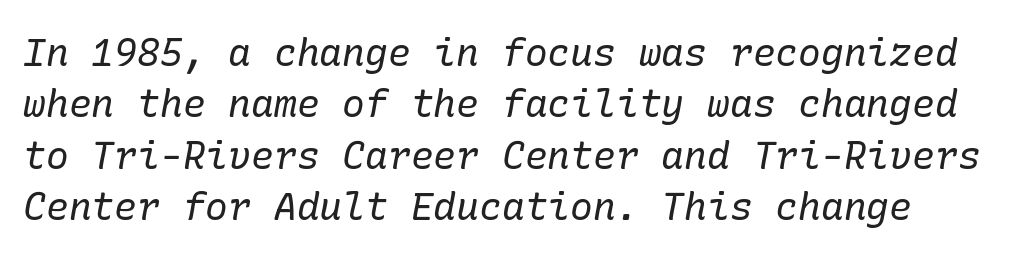
{"italic": "yes", "lean": "right", "slant_degrees": 10, "bold": "no", "weight": "regular", "width": "normal", "stroke_contrast": "low", "x_height": "medium", "underline": "no", "line_spacing": "normal", "line_spacing_ratio": 1.35, "letter_spacing": "normal", "letter_spacing_em": 0.0, "glyph_px": 38}
